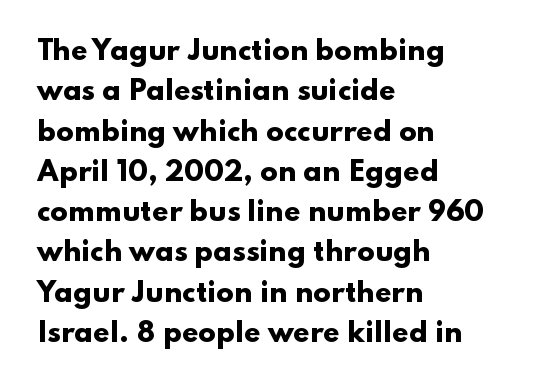
{"italic": "no", "bold": "yes", "underline": "no", "align": "left", "line_spacing": "normal", "line_spacing_ratio": 1.55, "letter_spacing": "normal", "letter_spacing_em": 0.0, "glyph_px": 26}
